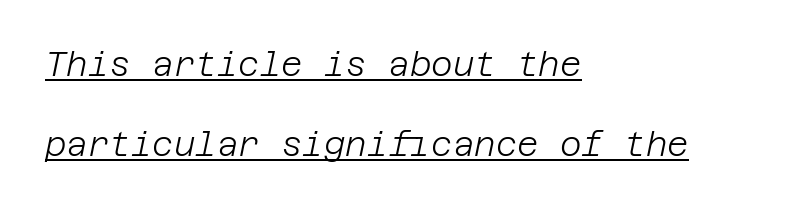
The image shows 33 px light type, italic (leaning right); set left-aligned, loose line spacing (2.41x), normal letter spacing, underlined; low stroke contrast and a large x-height.
